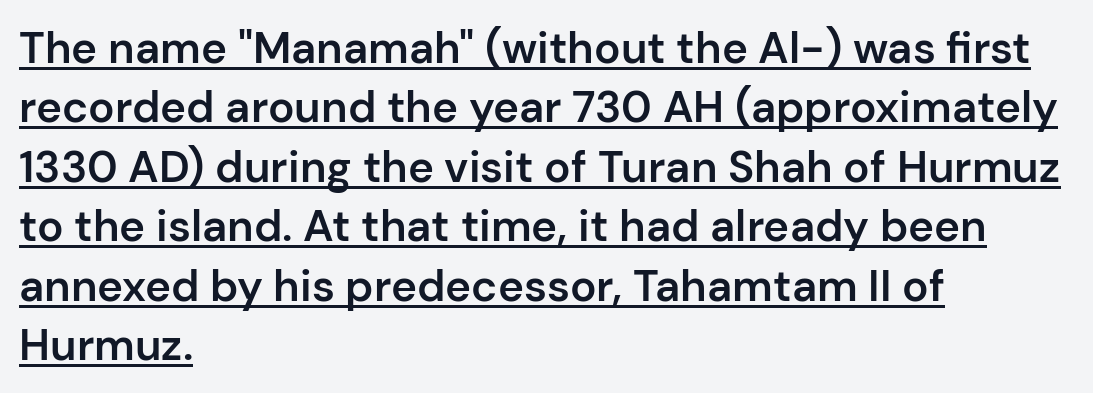
{"serif": "no", "italic": "no", "bold": "semi", "weight": "semibold", "width": "normal", "stroke_contrast": "low", "x_height": "medium", "monospaced": "no", "underline": "yes", "align": "left", "line_spacing": "normal", "line_spacing_ratio": 1.35, "letter_spacing": "normal", "letter_spacing_em": 0.0, "glyph_px": 44}
